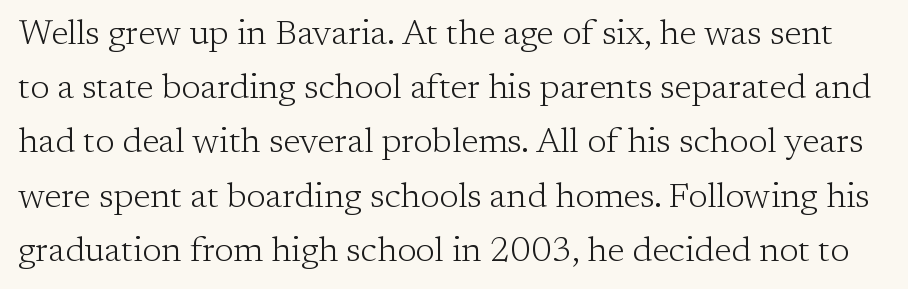
The image shows 35 px light serif type, upright; set normal line spacing (1.55x), normal letter spacing, not underlined; low stroke contrast and a medium x-height.
